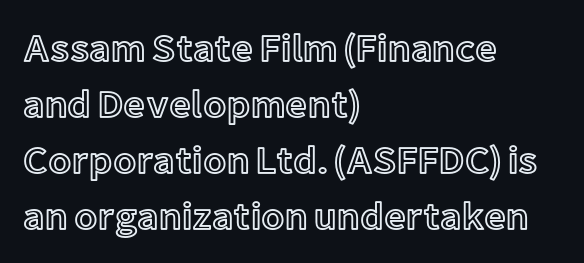
Q: Is the text italic (slanted)? A: No, it is upright.
Q: Is the text underlined? A: No.
Q: How is the paragraph aligned? A: Left-aligned.
Q: Is the spacing between letters normal or unusually wide? A: Normal.
Q: Is the spacing between lines tight, normal or loose? A: Normal.
Q: Width (condensed, normal, or wide)? A: Normal.
Q: x-height? A: Medium.
Q: Monospaced? A: No.
